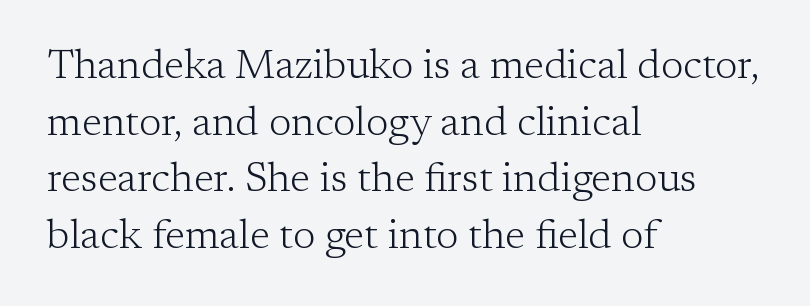
{"serif": "yes", "italic": "no", "bold": "no", "weight": "light", "width": "normal", "stroke_contrast": "low", "x_height": "medium", "monospaced": "no", "underline": "no", "align": "left", "line_spacing": "normal", "line_spacing_ratio": 1.38, "letter_spacing": "normal", "letter_spacing_em": 0.0, "glyph_px": 41}
